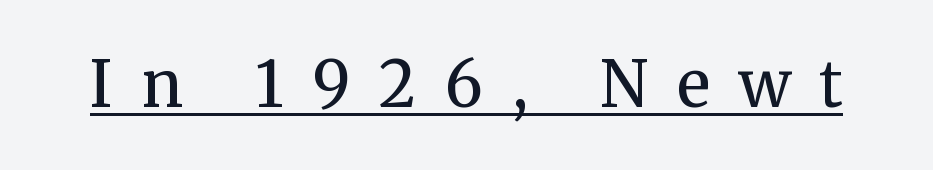
Q: Is the text bold? A: No.
Q: Is the text italic (slanted)? A: No, it is upright.
Q: Is the typeface a serif or a sans-serif typeface? A: Serif.
Q: Is the text underlined? A: Yes.
Q: Is the spacing between letters normal or unusually wide? A: Unusually wide.
Q: Width (condensed, normal, or wide)? A: Normal.
Q: Stroke contrast? A: Medium.
Q: x-height? A: Medium.
Q: Monospaced? A: No.
